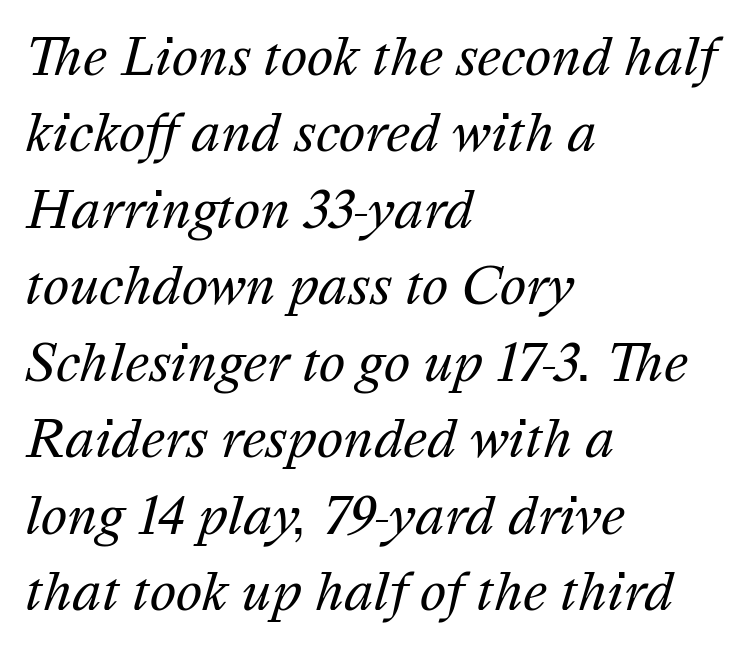
The image shows 50 px regular-weight type, italic (leaning right); set left-aligned, normal line spacing (1.53x), normal letter spacing, not underlined; medium stroke contrast and a medium x-height.
